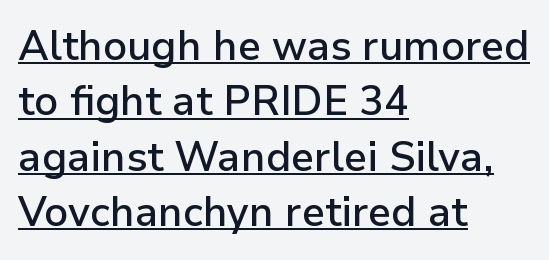
The image shows 41 px semibold sans-serif type, upright; set left-aligned, normal line spacing (1.35x), normal letter spacing, underlined; low stroke contrast and a medium x-height.
